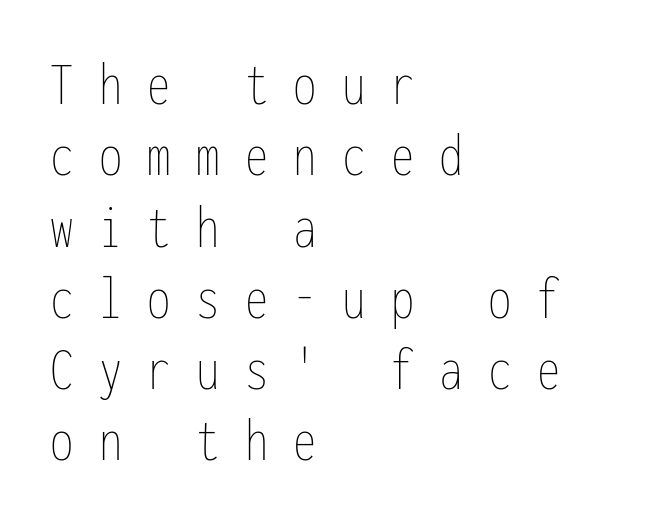
{"italic": "no", "bold": "no", "weight": "thin", "width": "condensed", "stroke_contrast": "low", "x_height": "medium", "monospaced": "yes", "underline": "no", "align": "left", "line_spacing": "tight", "line_spacing_ratio": 1.15, "letter_spacing": "wide", "letter_spacing_em": 0.41, "glyph_px": 62}
